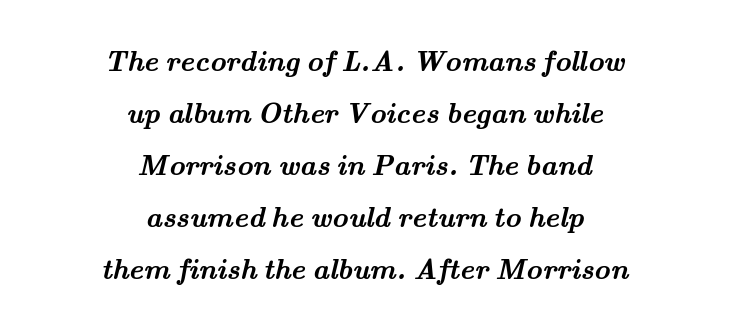
{"serif": "yes", "bold": "yes", "weight": "semibold", "width": "wide", "stroke_contrast": "medium", "x_height": "small", "monospaced": "no", "underline": "no", "align": "center", "line_spacing_ratio": 1.86, "letter_spacing": "normal", "letter_spacing_em": 0.0, "glyph_px": 28}
